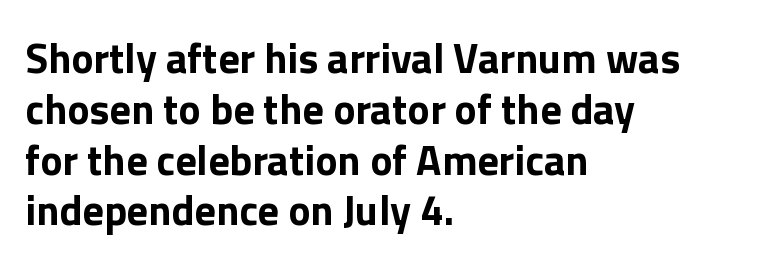
Teacher's note: observe the even left margin — that is flush-left alignment. Examine the stroke ends and you'll find no serifs. Between one letter and the next there's only the usual sliver of space. The lettering holds an erect, upright posture throughout. The glyphs are unaccompanied by any horizontal stroke below them.
